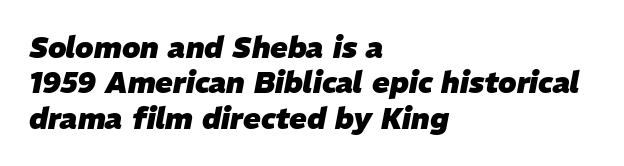
{"italic": "yes", "lean": "right", "slant_degrees": 11, "bold": "yes", "weight": "heavy", "width": "normal", "stroke_contrast": "low", "x_height": "medium", "monospaced": "no", "underline": "no", "align": "left", "line_spacing_ratio": 1.22, "letter_spacing": "normal", "letter_spacing_em": 0.0, "glyph_px": 29}
